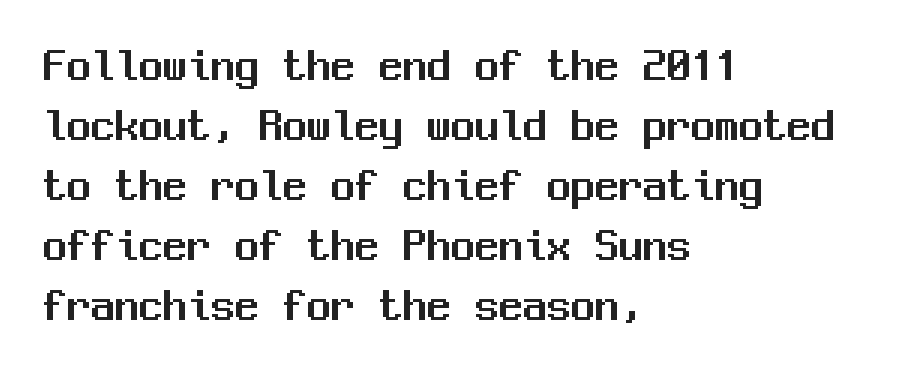
The image shows 48 px sans-serif type, upright, monospaced; set left-aligned, normal line spacing (1.25x), normal letter spacing, not underlined; medium stroke contrast and a medium x-height.
